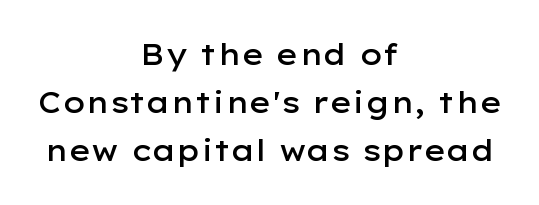
Q: Is the text bold? A: Semi-bold.
Q: Is the text italic (slanted)? A: No, it is upright.
Q: Is the typeface a serif or a sans-serif typeface? A: Sans-serif.
Q: Is the text underlined? A: No.
Q: How is the paragraph aligned? A: Centered.
Q: Is the spacing between letters normal or unusually wide? A: Normal.
Q: Is the spacing between lines tight, normal or loose? A: Normal.
Q: Width (condensed, normal, or wide)? A: Wide.
Q: Stroke contrast? A: Low.
Q: x-height? A: Medium.
Q: Monospaced? A: No.
